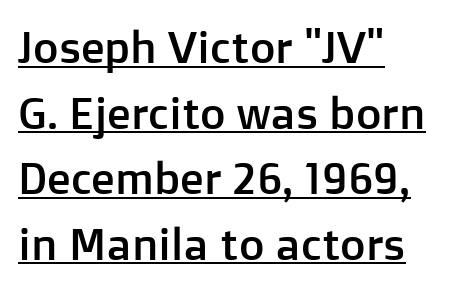
{"serif": "no", "italic": "no", "width": "normal", "stroke_contrast": "low", "x_height": "medium", "monospaced": "no", "underline": "yes", "align": "left", "line_spacing": "normal", "line_spacing_ratio": 1.49, "letter_spacing": "normal", "letter_spacing_em": 0.0, "glyph_px": 44}
